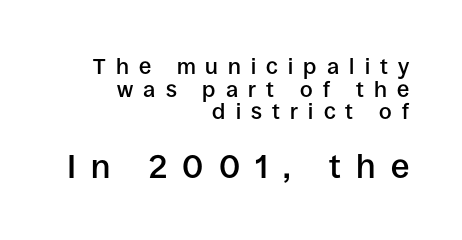
On the weight axis this lands at semibold, roughly 600. The lettering holds an erect, upright posture throughout. These two chunks differ in scale, with the bottom chunk taking the larger measure. This rendering employs a face without finishing strokes, i.e., a sans-serif. Alignment: flush right. Looks like regular typesetting: each glyph gets only the width it needs.
